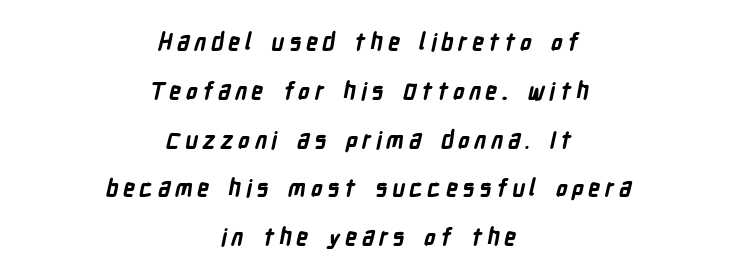
This sample is center-justified, so both line endings float freely. These lines stand farther apart than default settings would place them. Every letter is thick-stroked: bold, no question. Display-style spreading of the glyphs; the letterfit is very open. Only glyphs here, with clear space below each row.
